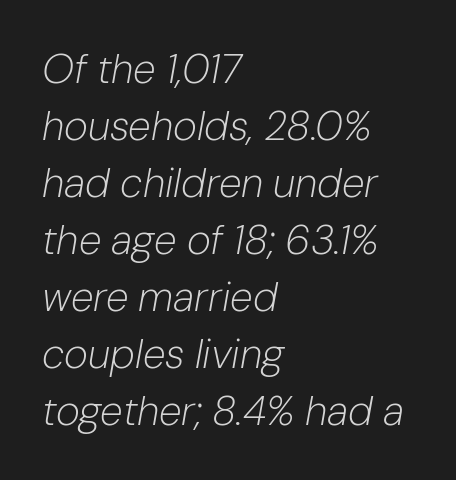
Q: Is the text bold? A: No.
Q: Is the text italic (slanted)? A: Yes, it leans right by about 10 degrees.
Q: Is the text underlined? A: No.
Q: How is the paragraph aligned? A: Left-aligned.
Q: Is the spacing between letters normal or unusually wide? A: Normal.
Q: Is the spacing between lines tight, normal or loose? A: Normal.
Q: Width (condensed, normal, or wide)? A: Normal.
Q: Stroke contrast? A: Low.
Q: x-height? A: Medium.
Q: Monospaced? A: No.
